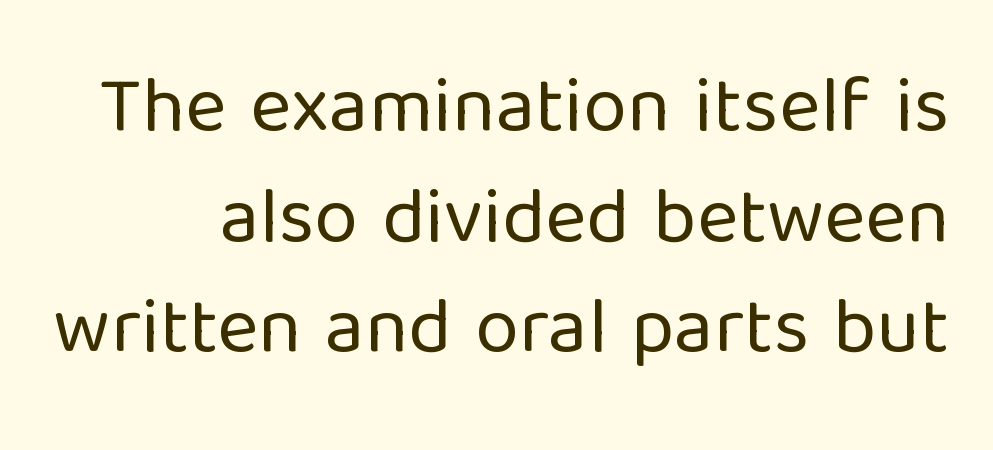
The face used here is a sans, in the tradition of grotesques and geometrics. Proportional: the letters do not fall into vertical columns. One glance says typical: line gaps are just what's usual. Tracking value appears to be zero — textbook default spacing. This is roman type, the default non-slanted kind. Nobody drew a line under any word here.
